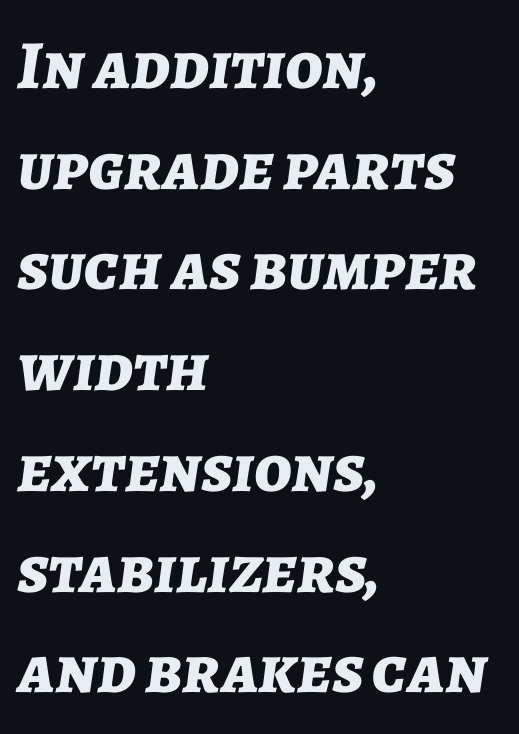
The image shows 69 px bold type, italic (leaning right); set left-aligned, normal line spacing (1.46x), normal letter spacing, not underlined; low stroke contrast and a medium x-height.
